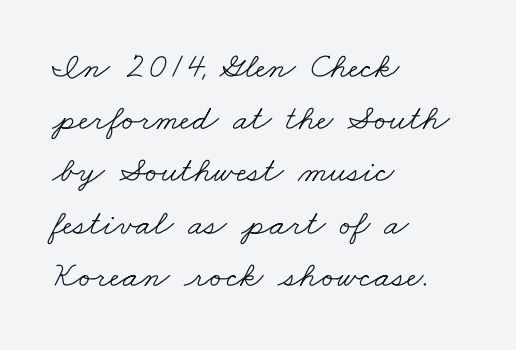
{"serif": "yes", "bold": "no", "weight": "light", "width": "wide", "stroke_contrast": "low", "x_height": "small", "monospaced": "no", "underline": "no", "align": "left", "line_spacing": "normal", "line_spacing_ratio": 1.45, "letter_spacing": "normal", "letter_spacing_em": 0.0, "glyph_px": 36}
